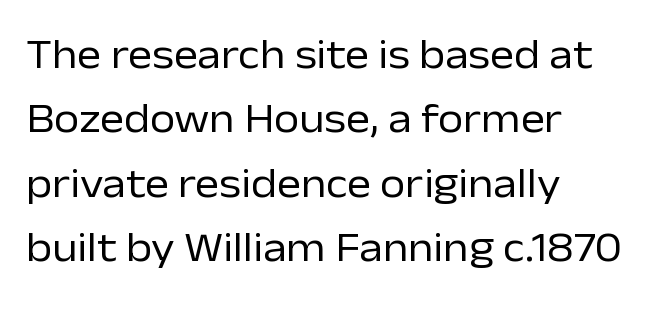
Font category for this specimen: sans-serif. The weight tops out at a normal text grade. Notice how the passage keeps a crisp vertical edge on the left only. Italic? Not at all — the glyphs are vertical. Interline gaps are of average width in this sample.
